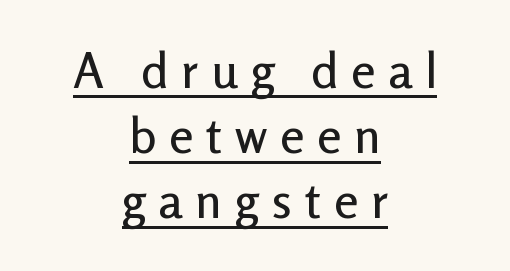
The image shows 49 px sans-serif type, upright; set centered, normal line spacing (1.33x), unusually wide letter spacing (+0.26 em), underlined; low stroke contrast and a medium x-height.
